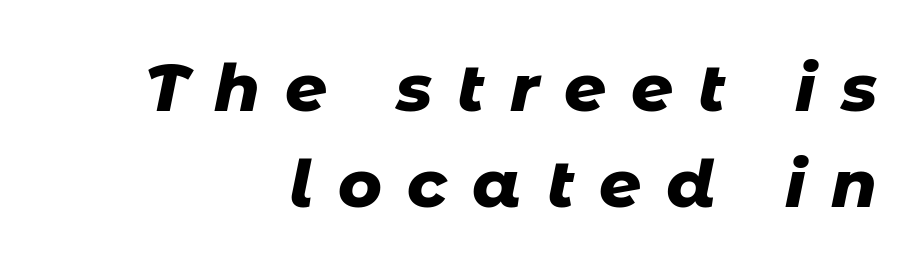
{"italic": "yes", "lean": "right", "slant_degrees": 11, "bold": "yes", "weight": "heavy", "width": "normal", "stroke_contrast": "low", "x_height": "medium", "monospaced": "no", "underline": "no", "align": "right", "line_spacing": "normal", "line_spacing_ratio": 1.46, "letter_spacing": "wide", "letter_spacing_em": 0.38, "glyph_px": 66}
